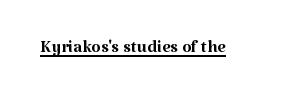
The image shows 24 px text type, upright; set normal letter spacing, underlined.
